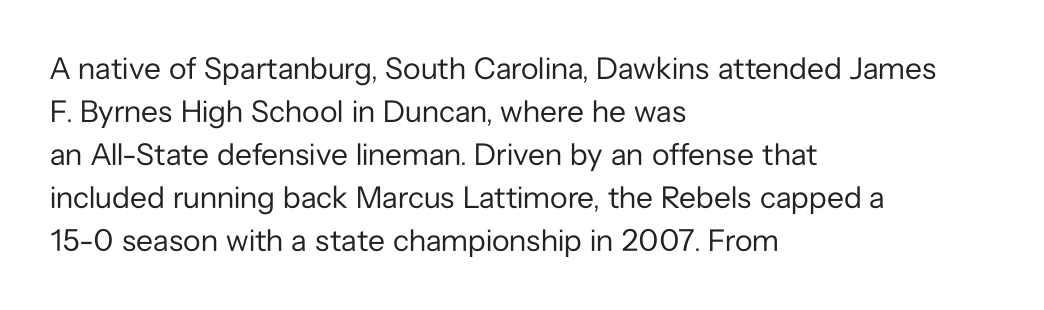
Q: Is the text bold? A: No.
Q: Is the text italic (slanted)? A: No, it is upright.
Q: Is the typeface a serif or a sans-serif typeface? A: Sans-serif.
Q: Is the text underlined? A: No.
Q: How is the paragraph aligned? A: Left-aligned.
Q: Is the spacing between letters normal or unusually wide? A: Normal.
Q: Is the spacing between lines tight, normal or loose? A: Normal.
Q: Width (condensed, normal, or wide)? A: Normal.
Q: Stroke contrast? A: Low.
Q: x-height? A: Medium.
Q: Monospaced? A: No.
